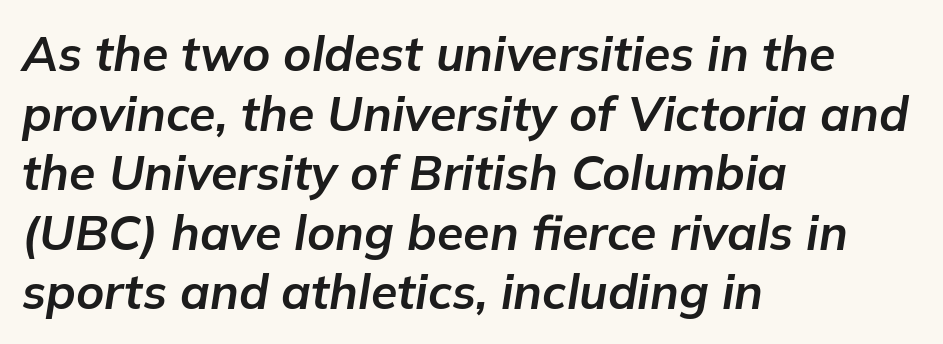
{"italic": "yes", "lean": "right", "slant_degrees": 9, "bold": "yes", "weight": "bold", "width": "normal", "stroke_contrast": "low", "x_height": "medium", "monospaced": "no", "underline": "no", "align": "left", "line_spacing_ratio": 1.24, "letter_spacing": "normal", "letter_spacing_em": 0.0, "glyph_px": 48}
